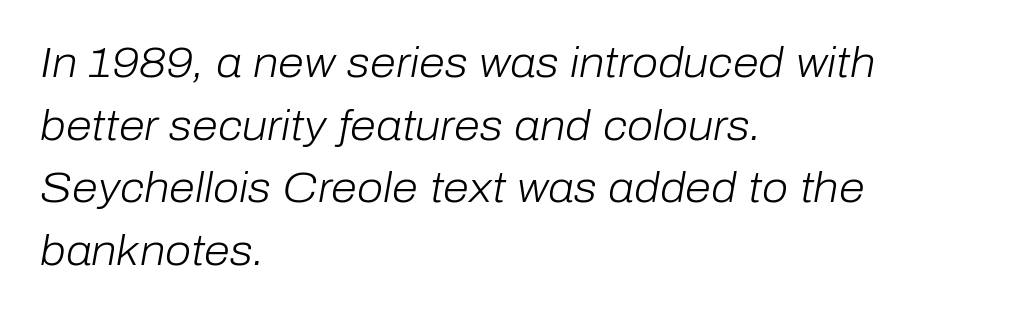
Every row of glyphs begins at an identical x-position on the left. The glyphs look as if they've been sheared to an angle. The strokes carry an ordinary text weight at most. Lines of text with bare space underneath.
